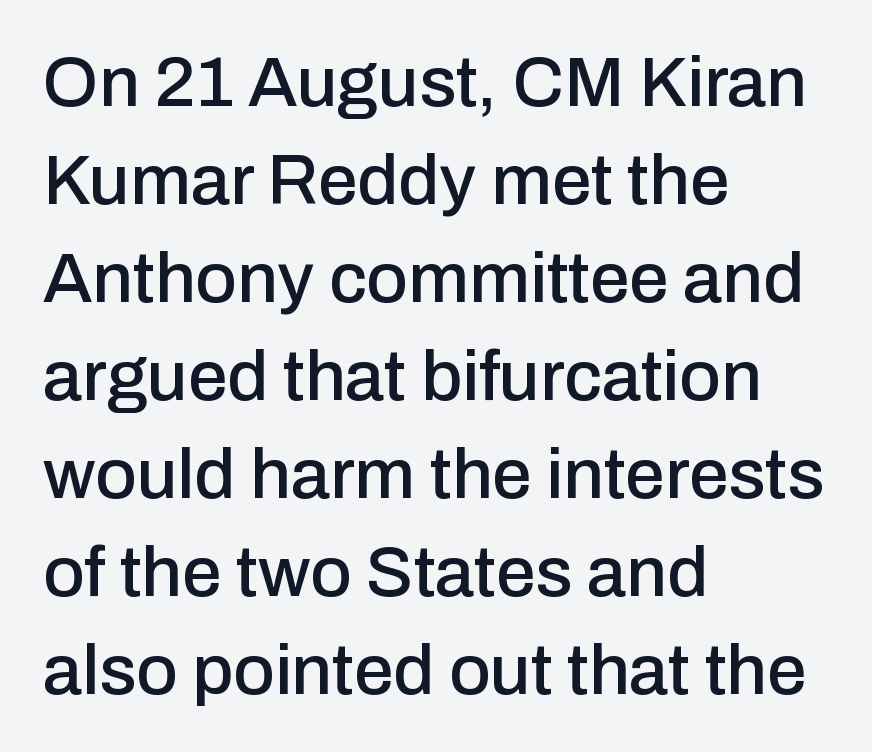
{"serif": "no", "italic": "no", "width": "normal", "stroke_contrast": "low", "x_height": "medium", "monospaced": "no", "underline": "no", "align": "left", "line_spacing": "normal", "line_spacing_ratio": 1.38, "letter_spacing": "normal", "letter_spacing_em": 0.0, "glyph_px": 71}
